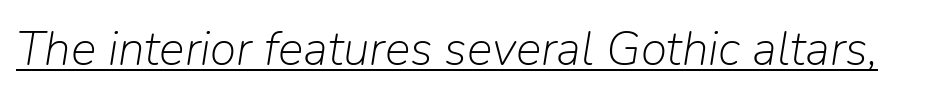
The glyphs are accompanied by a horizontal stroke just below them. Does the lettering tilt? It does — this is italic. Does extra space separate the letters? No, they use regular spacing. The letters look calm and open, with moderate or lighter stems. Spacing verdict: proportional, widths tailored to each character.
